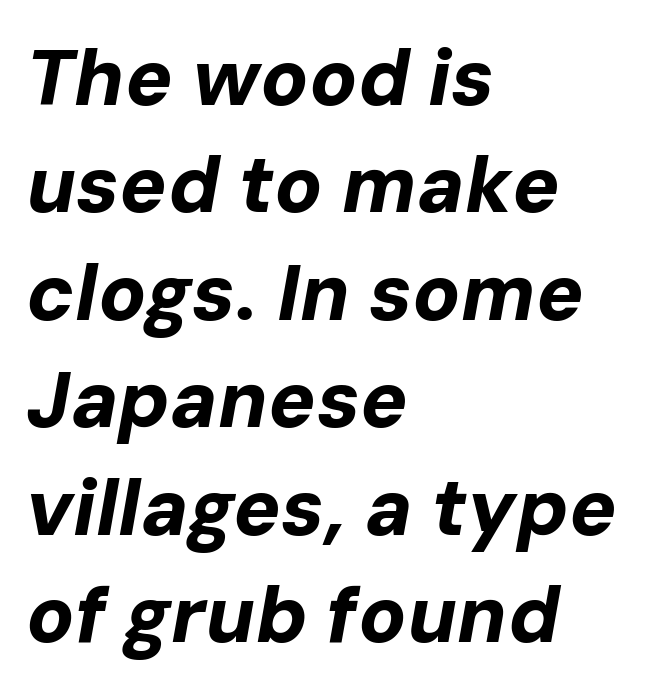
The font's italic variant was chosen for this text. The lines sit at an ordinary, default distance from one another. The gaps between neighbouring characters are ordinary and unremarkable. The space directly below the letters is spotless. One-word summary of the alignment: left. This sample has the flowing, uneven cadence of proportional lettering.
